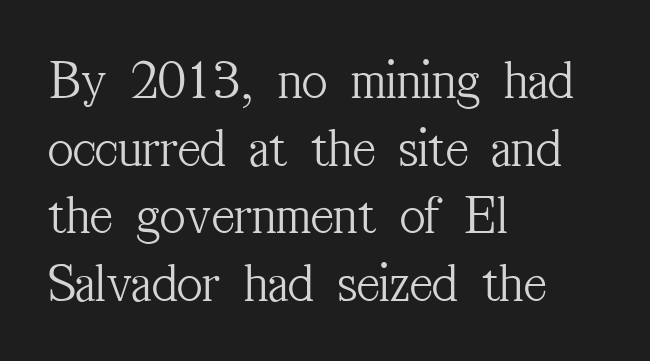
Q: Is the text bold? A: No.
Q: Is the text italic (slanted)? A: No, it is upright.
Q: Is the typeface a serif or a sans-serif typeface? A: Serif.
Q: Is the text underlined? A: No.
Q: How is the paragraph aligned? A: Left-aligned.
Q: Is the spacing between letters normal or unusually wide? A: Normal.
Q: Width (condensed, normal, or wide)? A: Condensed.
Q: Stroke contrast? A: Medium.
Q: x-height? A: Medium.
Q: Monospaced? A: No.
